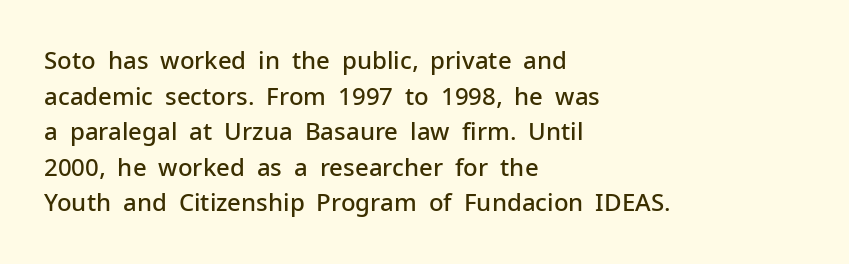
{"italic": "no", "bold": "semi", "underline": "no", "align": "left", "line_spacing": "normal", "line_spacing_ratio": 1.48, "letter_spacing": "normal", "letter_spacing_em": 0.0, "glyph_px": 24}
